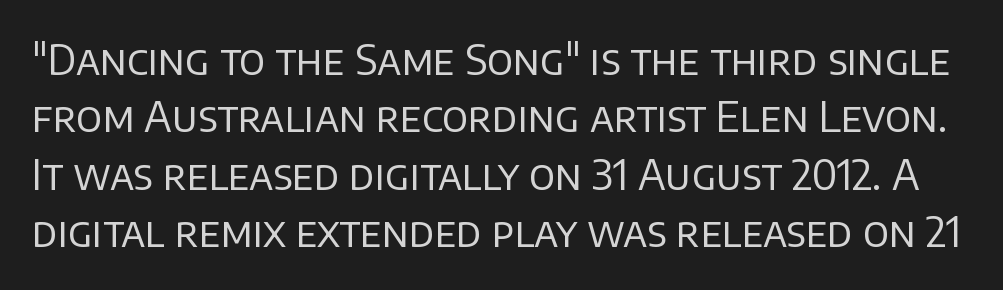
The image shows 41 px regular-weight sans-serif type, upright; set normal line spacing (1.4x), normal letter spacing, not underlined; low stroke contrast and a large x-height.
